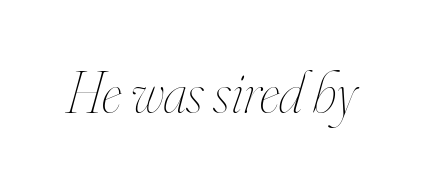
Q: Is the text bold? A: No.
Q: Is the text italic (slanted)? A: Yes, it leans right by about 16 degrees.
Q: Is the text underlined? A: No.
Q: Is the spacing between letters normal or unusually wide? A: Normal.
Q: Width (condensed, normal, or wide)? A: Condensed.
Q: Stroke contrast? A: High.
Q: x-height? A: Small.
Q: Monospaced? A: No.
